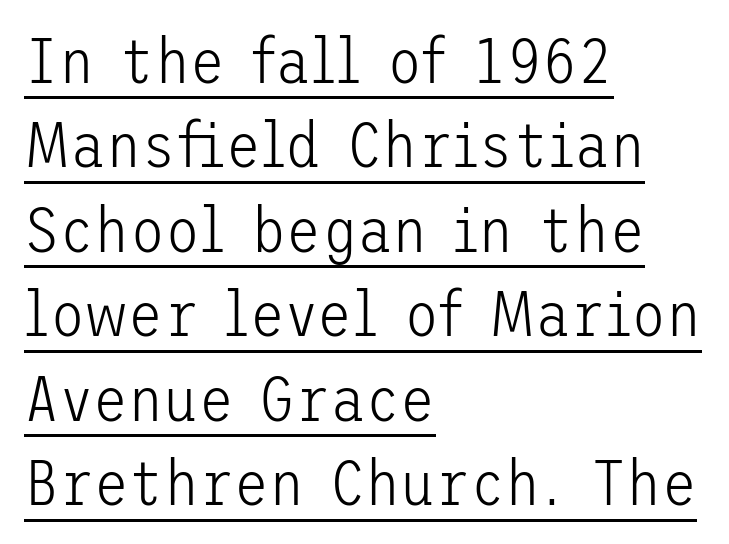
{"serif": "no", "italic": "no", "bold": "no", "weight": "light", "width": "normal", "stroke_contrast": "low", "x_height": "medium", "underline": "yes", "align": "left", "line_spacing": "normal", "line_spacing_ratio": 1.32, "letter_spacing": "normal", "letter_spacing_em": 0.0, "glyph_px": 64}
